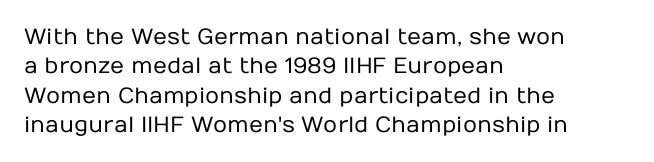
The image shows 22 px text type, upright; set left-aligned, normal line spacing (1.33x), normal letter spacing, not underlined.
